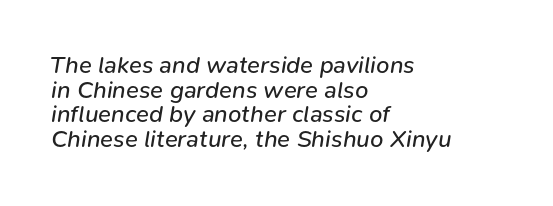
{"italic": "yes", "lean": "right", "slant_degrees": 9, "bold": "no", "underline": "no", "align": "left", "line_spacing": "tight", "line_spacing_ratio": 1.03, "letter_spacing": "normal", "letter_spacing_em": 0.0, "glyph_px": 24}
